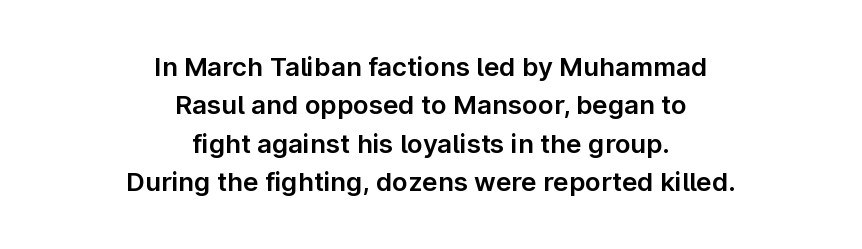
Honestly, there is no underline to notice here at all. Which margin do the lines hug? Neither — every line sits in the middle. The lettering stays uniformly vertical, giving the passage a roman look. A typesetter would call this zero additional tracking. Horizontal bands of white between lines are of average thickness.
